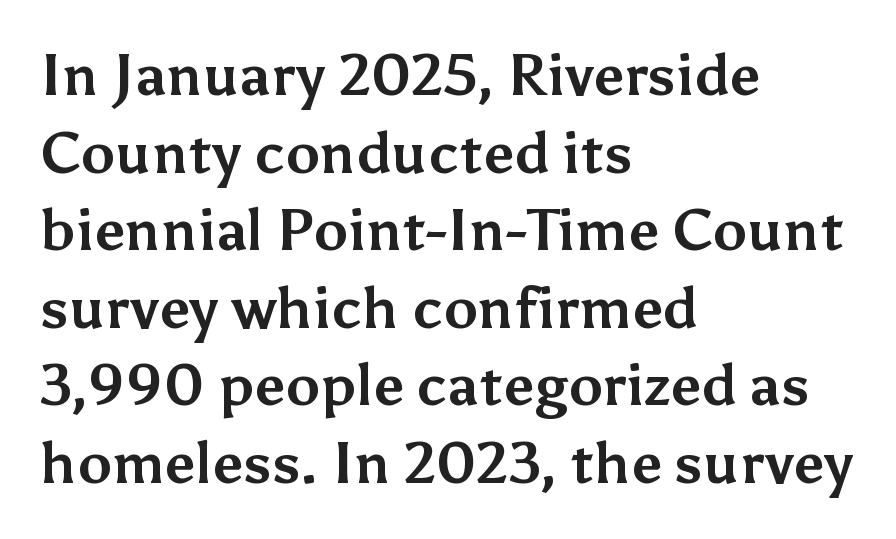
The image shows 57 px bold sans-serif type, upright; set left-aligned, normal line spacing (1.36x), normal letter spacing, not underlined; medium stroke contrast and a medium x-height.
